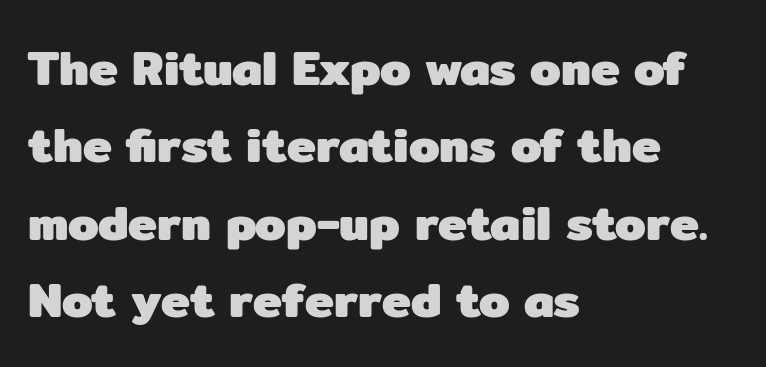
The image shows 49 px heavy sans-serif type, upright; set left-aligned, normal line spacing (1.58x), normal letter spacing, not underlined; low stroke contrast and a medium x-height.
